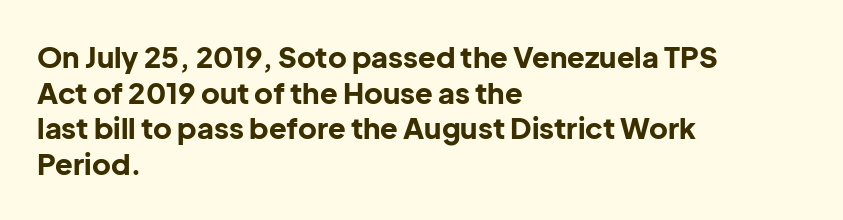
The space directly below the letters is spotless. Students, note that the glyphs here touch the page at normal intervals. On the weight axis this lands at bold, roughly 700. Character widths vary here, with narrow letters taking less room than wide ones. The typography opts for an upright posture over an oblique one. The typesetter chose a ragged-right arrangement here.
